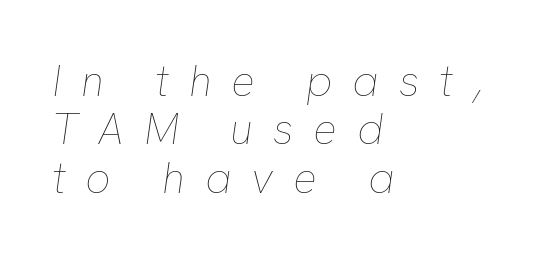
Q: Is the text bold? A: No.
Q: Is the text italic (slanted)? A: Yes, it leans right by about 8 degrees.
Q: Is the text underlined? A: No.
Q: How is the paragraph aligned? A: Left-aligned.
Q: Is the spacing between letters normal or unusually wide? A: Unusually wide.
Q: Is the spacing between lines tight, normal or loose? A: Tight.
Q: Width (condensed, normal, or wide)? A: Normal.
Q: Stroke contrast? A: Low.
Q: x-height? A: Medium.
Q: Monospaced? A: No.
